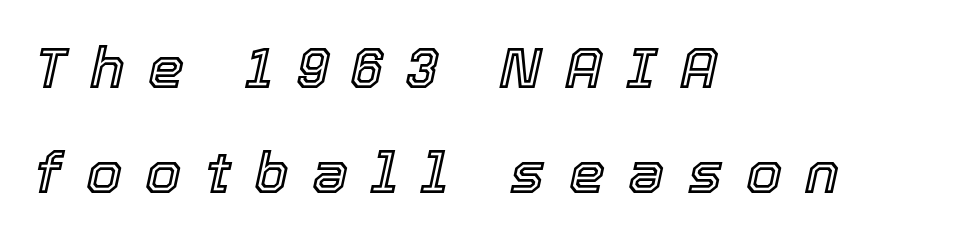
{"italic": "yes", "lean": "right", "slant_degrees": 12, "width": "normal", "x_height": "medium", "monospaced": "no", "underline": "no", "align": "left", "line_spacing_ratio": 1.81, "letter_spacing": "wide", "letter_spacing_em": 0.4, "glyph_px": 58}
